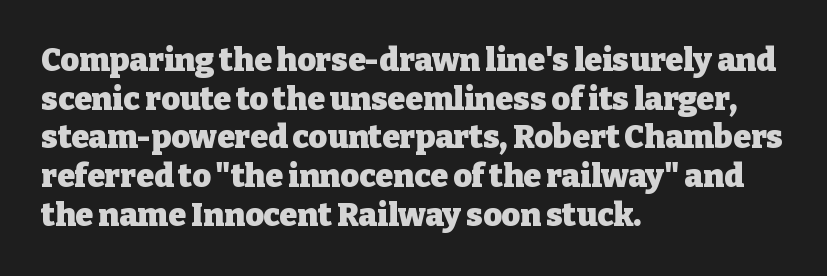
The ragged edge is on the right, which tells us the setting is flush left. The horizontal fit of the characters is conventional and even. Bare-footed words on every line. Stroke thickness is high; the sample reads as a true bold.
